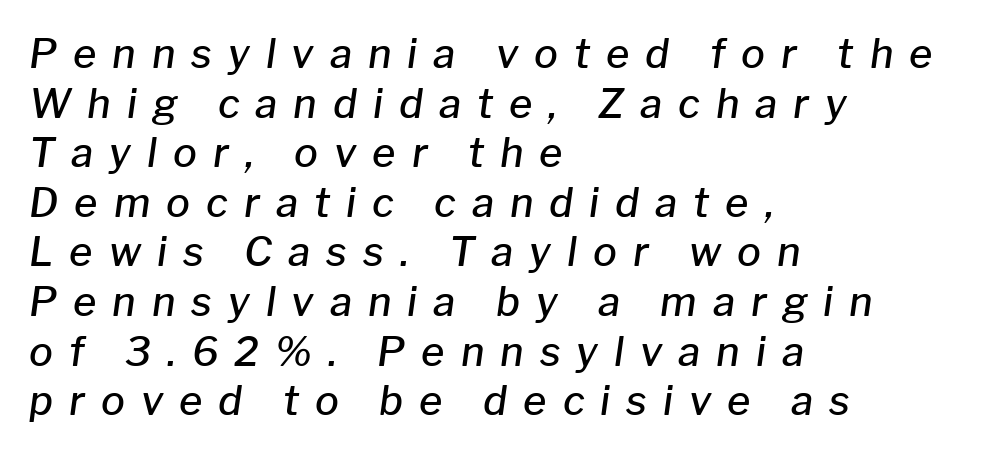
Q: Is the text bold? A: Semi-bold.
Q: Is the text italic (slanted)? A: Yes, it leans right by about 8 degrees.
Q: Is the text underlined? A: No.
Q: How is the paragraph aligned? A: Left-aligned.
Q: Is the spacing between letters normal or unusually wide? A: Unusually wide.
Q: Width (condensed, normal, or wide)? A: Normal.
Q: Stroke contrast? A: Low.
Q: x-height? A: Medium.
Q: Monospaced? A: No.
